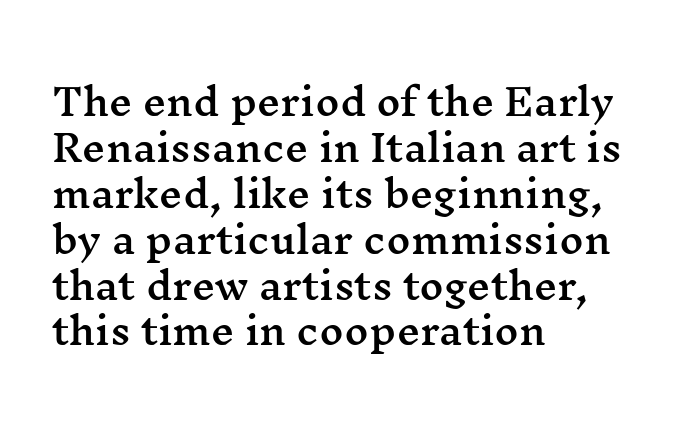
Q: Is the text italic (slanted)? A: No, it is upright.
Q: Is the typeface a serif or a sans-serif typeface? A: Serif.
Q: Is the text underlined? A: No.
Q: How is the paragraph aligned? A: Left-aligned.
Q: Is the spacing between letters normal or unusually wide? A: Normal.
Q: Width (condensed, normal, or wide)? A: Wide.
Q: Stroke contrast? A: Medium.
Q: x-height? A: Medium.
Q: Monospaced? A: No.
